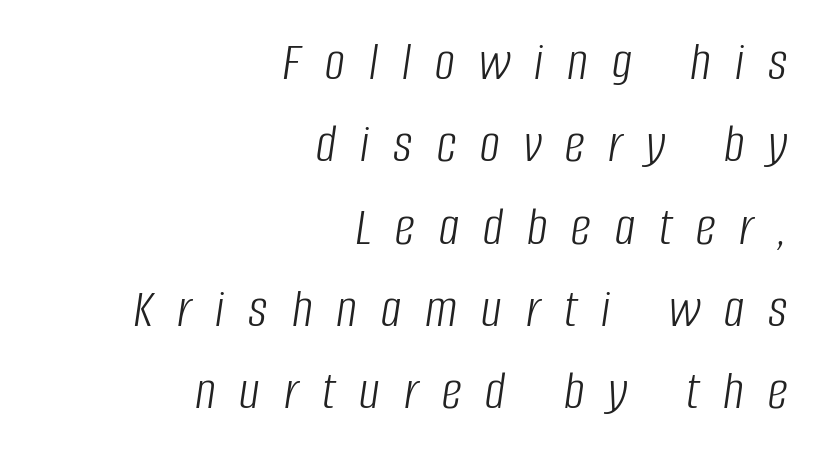
{"italic": "yes", "lean": "right", "slant_degrees": 8, "bold": "no", "weight": "light", "width": "condensed", "stroke_contrast": "low", "x_height": "large", "monospaced": "no", "underline": "no", "align": "right", "line_spacing": "normal", "line_spacing_ratio": 1.47, "letter_spacing": "wide", "letter_spacing_em": 0.43, "glyph_px": 56}
